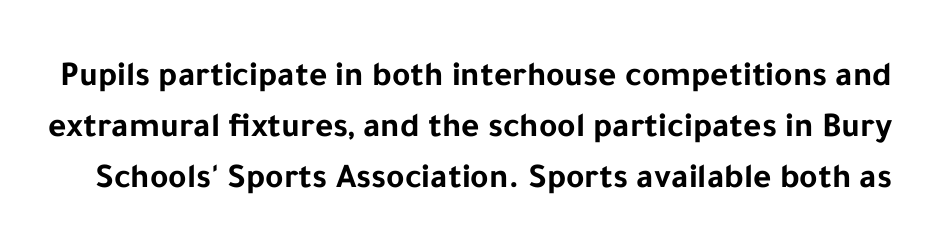
Q: Is the text bold? A: Yes.
Q: Is the text italic (slanted)? A: No, it is upright.
Q: Is the typeface a serif or a sans-serif typeface? A: Sans-serif.
Q: Is the text underlined? A: No.
Q: Is the spacing between letters normal or unusually wide? A: Normal.
Q: Is the spacing between lines tight, normal or loose? A: Normal.
Q: Width (condensed, normal, or wide)? A: Normal.
Q: Stroke contrast? A: Low.
Q: x-height? A: Medium.
Q: Monospaced? A: No.
